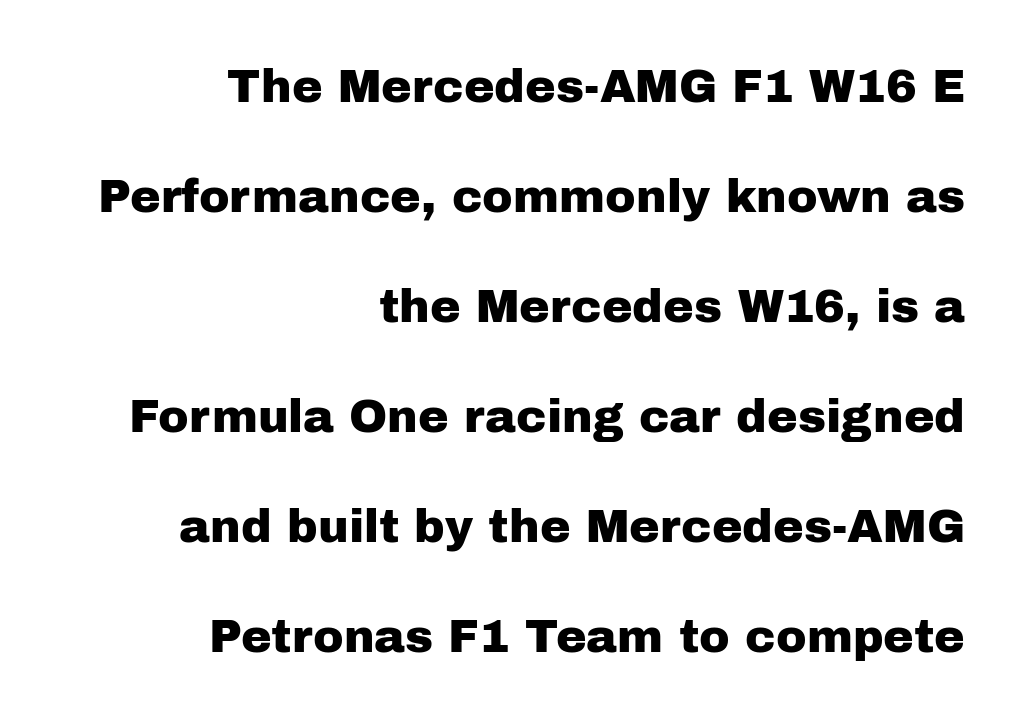
Q: Is the text italic (slanted)? A: No, it is upright.
Q: Is the typeface a serif or a sans-serif typeface? A: Sans-serif.
Q: Is the text underlined? A: No.
Q: How is the paragraph aligned? A: Right-aligned.
Q: Is the spacing between letters normal or unusually wide? A: Normal.
Q: Is the spacing between lines tight, normal or loose? A: Loose.
Q: Width (condensed, normal, or wide)? A: Normal.
Q: Stroke contrast? A: Low.
Q: x-height? A: Medium.
Q: Monospaced? A: No.
